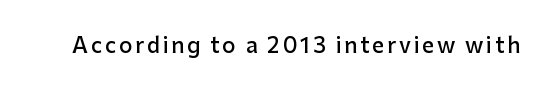
Its strokes are somewhat broadened, the hallmark of semibold type. The lettering holds an erect, upright posture throughout. The zone under the glyphs is completely vacant.
